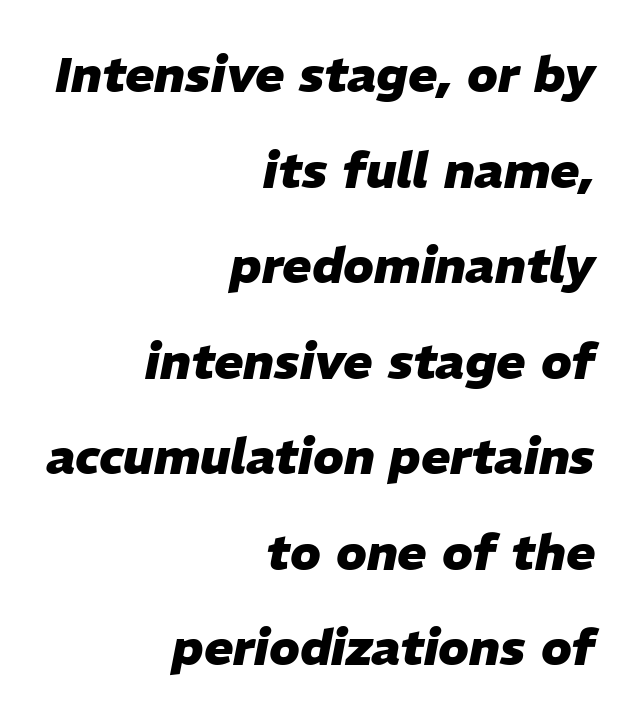
This is oblique type, the kind used for emphasis or titles. Baseline-to-baseline distance is far greater than the letter height. Proportional: the letters do not fall into vertical columns. Right-aligned paragraph, ragged on the left.
